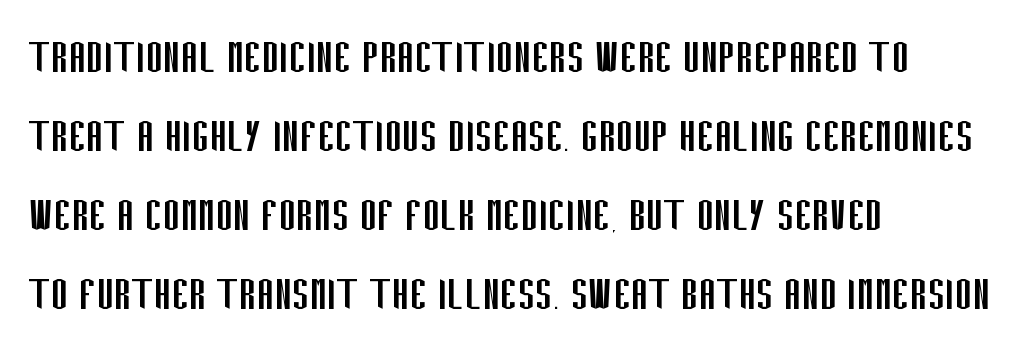
The image shows 52 px regular-weight, condensed sans-serif type, upright; set left-aligned, normal line spacing (1.52x), normal letter spacing, not underlined; low stroke contrast and a large x-height.
